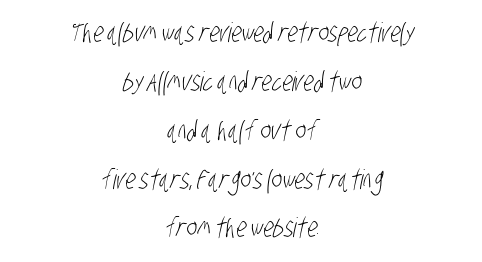
The image shows 27 px text type; set centered, line spacing 1.81x, normal letter spacing, not underlined.
